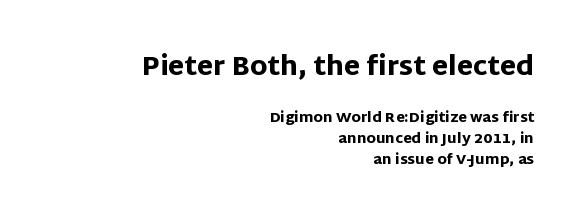
{"italic": "no", "bold": "yes", "underline": "no", "align": "right", "line_spacing": "normal", "line_spacing_ratio": 1.51, "letter_spacing": "normal", "letter_spacing_em": 0.0, "larger_block": "first", "size_ratio": 1.86, "glyph_px": 26}
